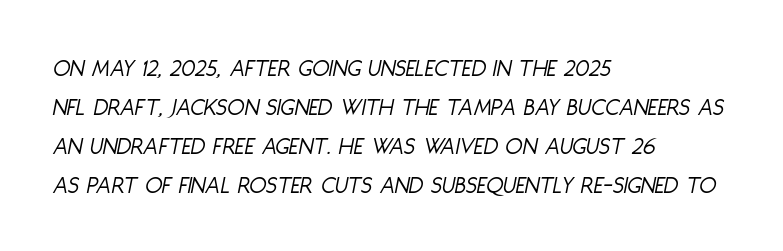
{"italic": "yes", "lean": "right", "slant_degrees": 11, "bold": "no", "underline": "no", "align": "left", "line_spacing": "normal", "line_spacing_ratio": 1.56, "letter_spacing": "normal", "letter_spacing_em": 0.0, "glyph_px": 25}
